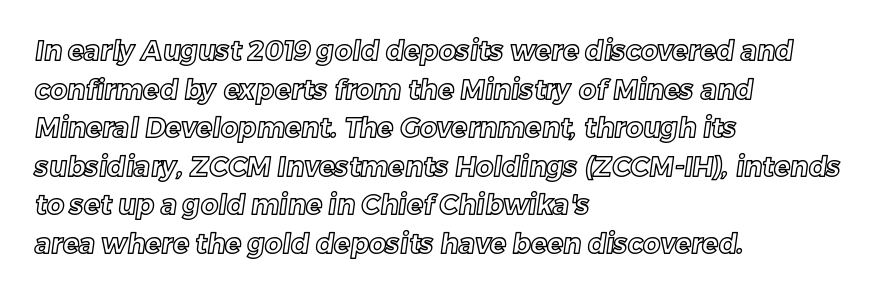
Q: Is the text underlined? A: No.
Q: How is the paragraph aligned? A: Left-aligned.
Q: Is the spacing between letters normal or unusually wide? A: Normal.
Q: Is the spacing between lines tight, normal or loose? A: Normal.
